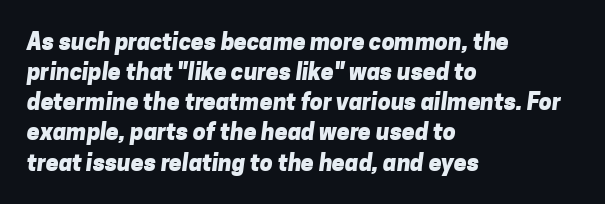
The image shows 23 px bold type; set left-aligned, normal line spacing (1.31x), normal letter spacing, not underlined.
